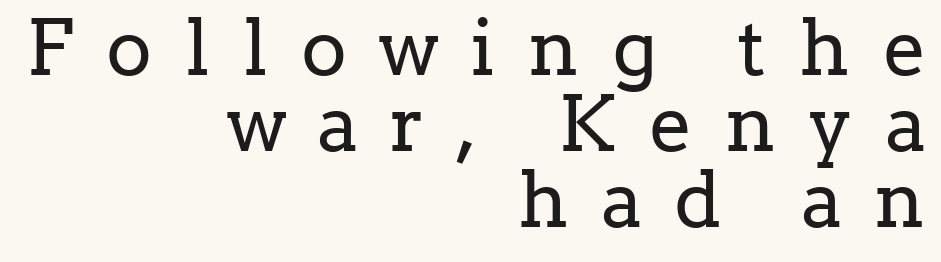
{"serif": "yes", "italic": "no", "bold": "no", "weight": "regular", "width": "normal", "stroke_contrast": "low", "x_height": "medium", "monospaced": "no", "underline": "no", "align": "right", "line_spacing": "tight", "line_spacing_ratio": 0.99, "letter_spacing": "wide", "letter_spacing_em": 0.43, "glyph_px": 77}
